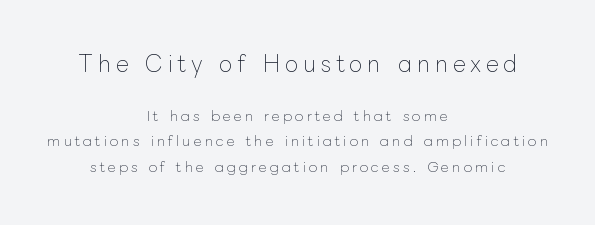
Q: Is the text bold? A: No.
Q: Is the text italic (slanted)? A: No, it is upright.
Q: Is the text underlined? A: No.
Q: How is the paragraph aligned? A: Centered.
Q: Is the spacing between letters normal or unusually wide? A: Unusually wide.
Q: Which block of text is set in a larger size, the first (top) or the second (bottom)? A: The first (top) one.
